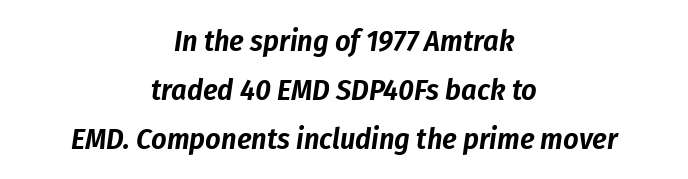
Q: Is the text italic (slanted)? A: Yes, it leans right by about 8 degrees.
Q: Is the text underlined? A: No.
Q: How is the paragraph aligned? A: Centered.
Q: Is the spacing between letters normal or unusually wide? A: Normal.
Q: Is the spacing between lines tight, normal or loose? A: Normal.
Q: Width (condensed, normal, or wide)? A: Condensed.
Q: Stroke contrast? A: Low.
Q: x-height? A: Medium.
Q: Monospaced? A: No.
